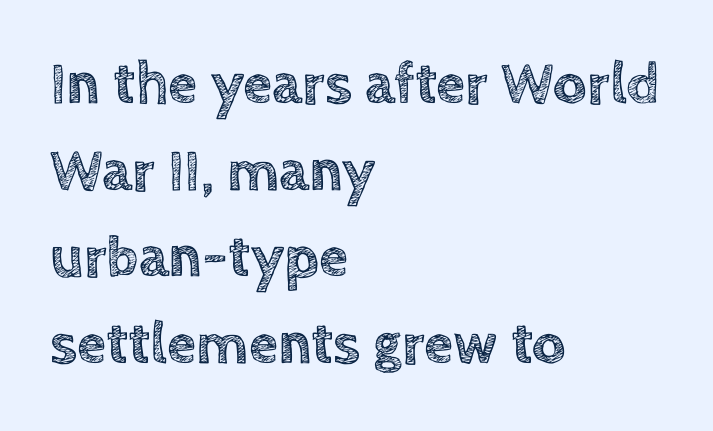
The image shows 59 px text type, upright; set left-aligned, normal line spacing (1.47x), normal letter spacing, not underlined; a large x-height.
